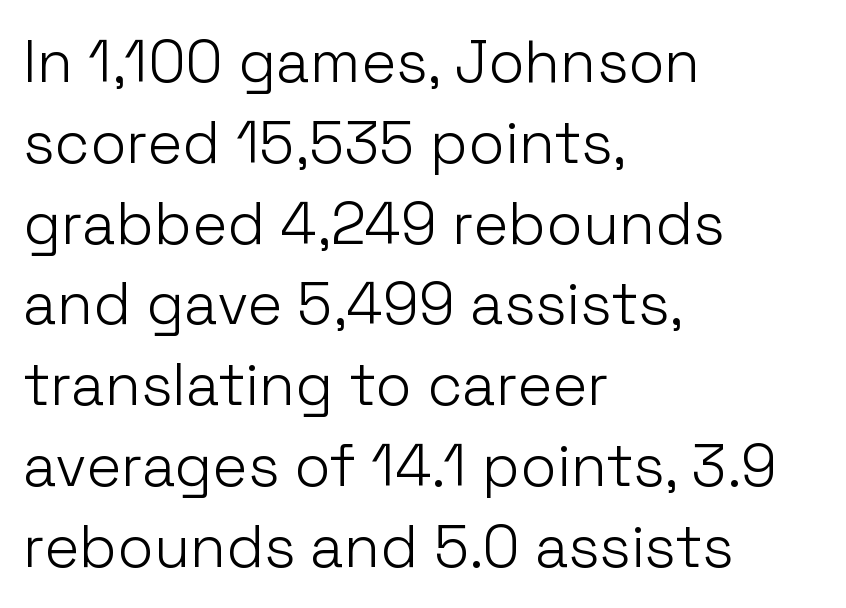
Q: Is the text bold? A: No.
Q: Is the text italic (slanted)? A: No, it is upright.
Q: Is the typeface a serif or a sans-serif typeface? A: Sans-serif.
Q: Is the text underlined? A: No.
Q: How is the paragraph aligned? A: Left-aligned.
Q: Is the spacing between letters normal or unusually wide? A: Normal.
Q: Is the spacing between lines tight, normal or loose? A: Normal.
Q: Width (condensed, normal, or wide)? A: Normal.
Q: Stroke contrast? A: Low.
Q: x-height? A: Medium.
Q: Monospaced? A: No.
